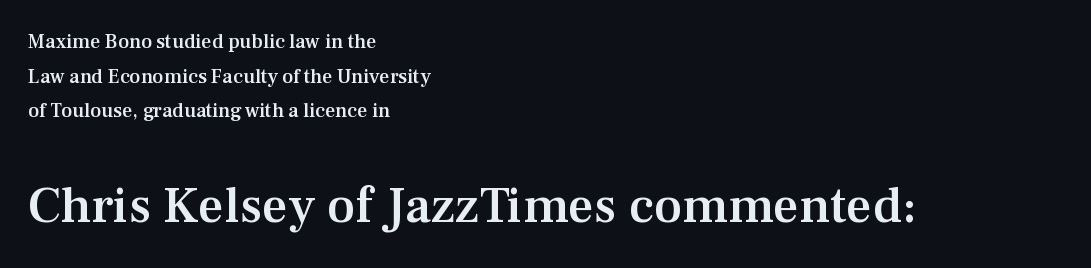
{"serif": "yes", "italic": "no", "bold": "semi", "weight": "semibold", "width": "normal", "stroke_contrast": "medium", "x_height": "medium", "monospaced": "no", "underline": "no", "align": "left", "line_spacing_ratio": 1.73, "letter_spacing": "normal", "letter_spacing_em": 0.0, "larger_block": "second", "size_ratio": 2.55, "glyph_px": 51}
